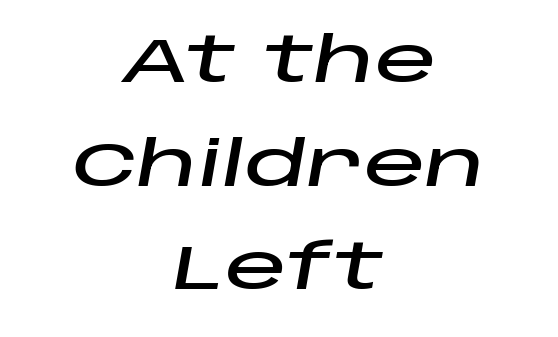
Here the designer chose a conventional face with non-uniform glyph widths. The passage shown has conventional tracking throughout. Designer's note — italics engaged. Alignment: centered. A clean baseline with only descenders dipping below it. Baseline-to-baseline distance is the conventional proportion of letter height.
